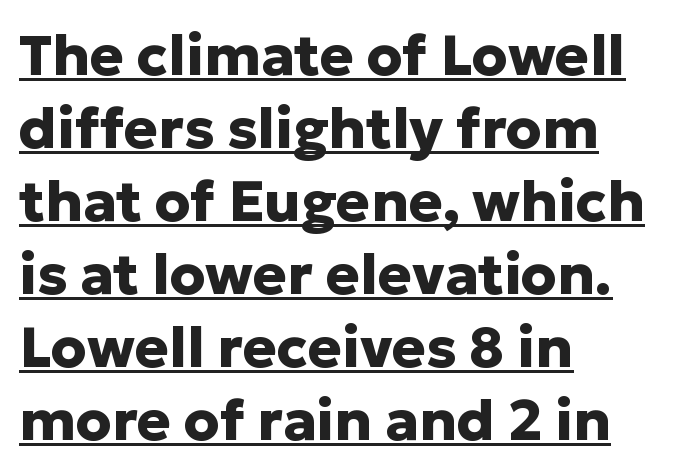
The image shows 57 px heavy sans-serif type, upright; set left-aligned, normal line spacing (1.28x), normal letter spacing, underlined; low stroke contrast and a medium x-height.
